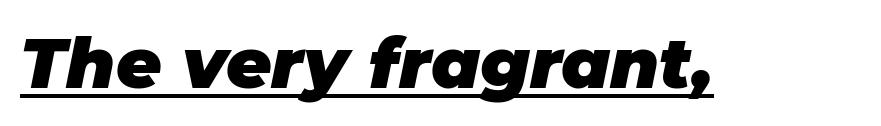
Q: Is the text bold? A: Yes.
Q: Is the text italic (slanted)? A: Yes, it leans right by about 11 degrees.
Q: Is the text underlined? A: Yes.
Q: Is the spacing between letters normal or unusually wide? A: Normal.
Q: Width (condensed, normal, or wide)? A: Normal.
Q: Stroke contrast? A: Low.
Q: x-height? A: Large.
Q: Monospaced? A: No.
